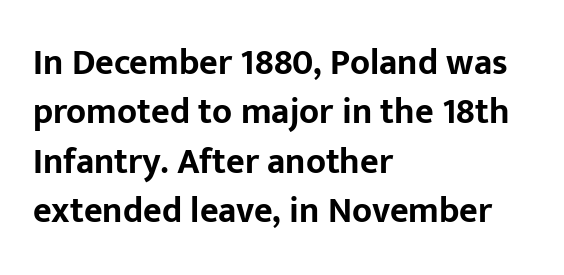
Vertical strokes here are truly vertical. Stroke thickness is high; the sample reads as a true bold. The typesetter chose a ragged-right arrangement here. Stroke terminals: plain, sans-serif.
